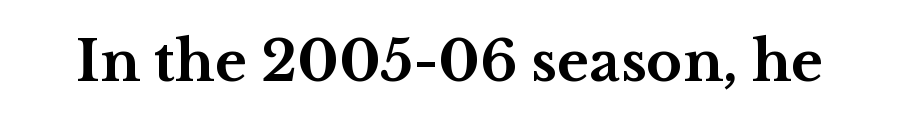
{"serif": "yes", "italic": "no", "bold": "yes", "weight": "bold", "width": "wide", "stroke_contrast": "medium", "x_height": "medium", "monospaced": "no", "underline": "no", "letter_spacing": "normal", "letter_spacing_em": 0.0, "glyph_px": 55}
